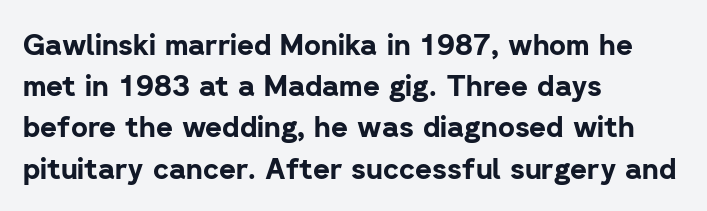
Q: Is the text bold? A: Yes.
Q: Is the text italic (slanted)? A: No, it is upright.
Q: Is the typeface a serif or a sans-serif typeface? A: Sans-serif.
Q: Is the text underlined? A: No.
Q: How is the paragraph aligned? A: Left-aligned.
Q: Is the spacing between letters normal or unusually wide? A: Normal.
Q: Is the spacing between lines tight, normal or loose? A: Normal.
Q: Width (condensed, normal, or wide)? A: Normal.
Q: Stroke contrast? A: Low.
Q: x-height? A: Medium.
Q: Monospaced? A: No.
